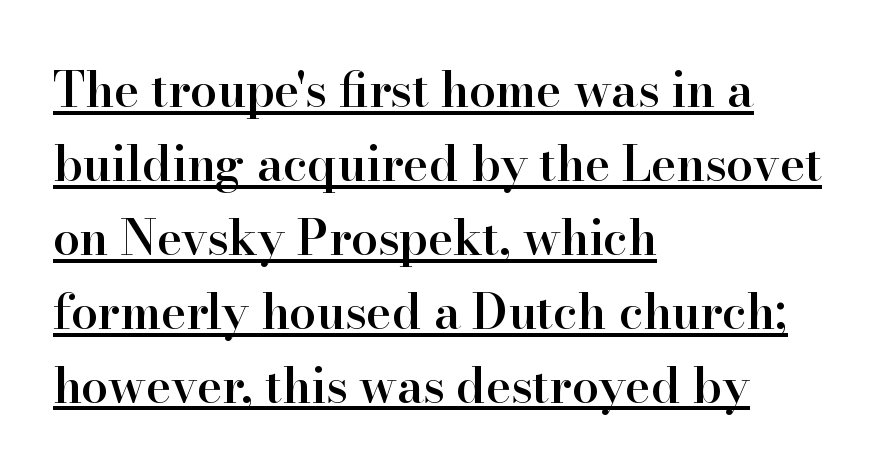
The image shows 48 px semibold serif type, upright; set left-aligned, normal line spacing (1.54x), normal letter spacing, underlined; high stroke contrast and a small x-height.
